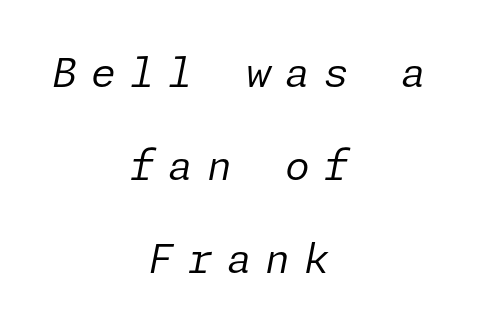
The weight tops out at a normal text grade. Line starts and ends both wander, symmetrically. Check under the words: just untouched page. If you measured baseline to baseline, you'd find a long distance. The rendering applies a slant to the glyphs.
